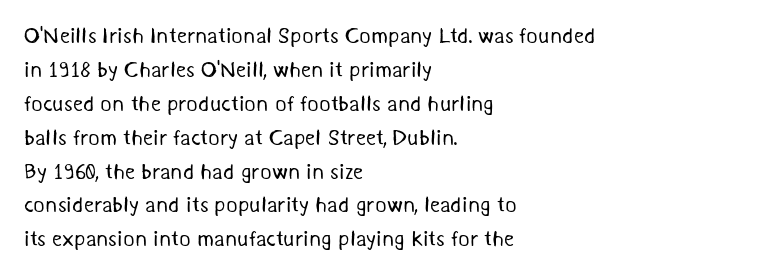
The image shows 22 px text type; set left-aligned, normal line spacing (1.54x), normal letter spacing, not underlined.
